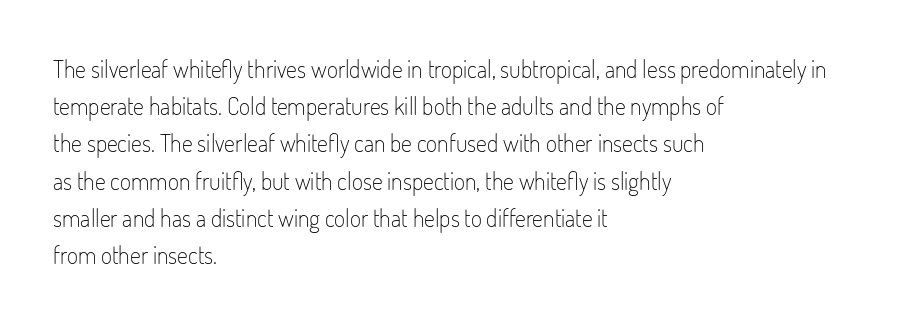
The image shows 24 px text type, upright; set left-aligned, normal line spacing (1.55x), normal letter spacing, not underlined.
